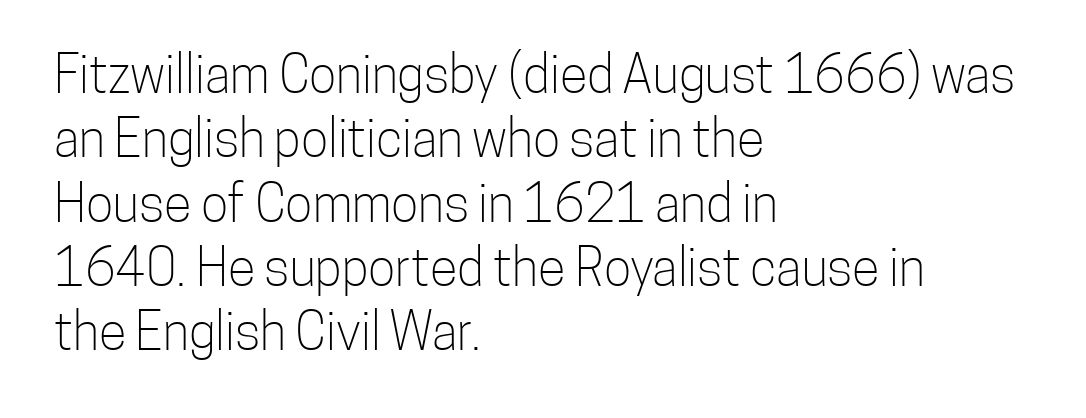
Q: Is the text bold? A: No.
Q: Is the text italic (slanted)? A: No, it is upright.
Q: Is the typeface a serif or a sans-serif typeface? A: Sans-serif.
Q: Is the text underlined? A: No.
Q: How is the paragraph aligned? A: Left-aligned.
Q: Is the spacing between letters normal or unusually wide? A: Normal.
Q: Is the spacing between lines tight, normal or loose? A: Normal.
Q: Width (condensed, normal, or wide)? A: Condensed.
Q: Stroke contrast? A: Low.
Q: x-height? A: Medium.
Q: Monospaced? A: No.
